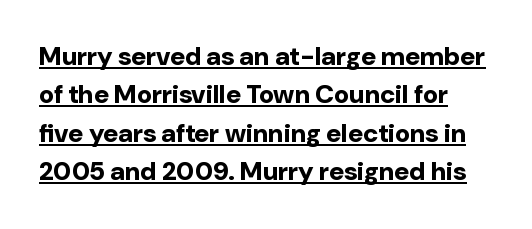
{"italic": "no", "bold": "yes", "underline": "yes", "line_spacing": "normal", "line_spacing_ratio": 1.48, "letter_spacing": "normal", "letter_spacing_em": 0.0, "glyph_px": 26}
